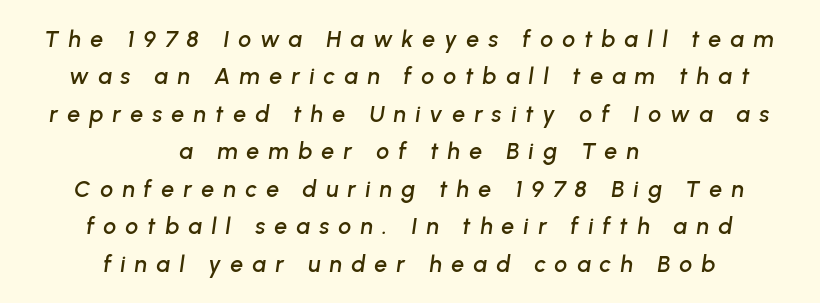
Quick note: underline off. What's the leading like? Ordinary, nothing unusual. Horizontally, the lines are justified to the midpoint only. Is the letter spacing exaggerated? Yes — the characters are pushed far apart. In terms of posture, this sample is oblique.
